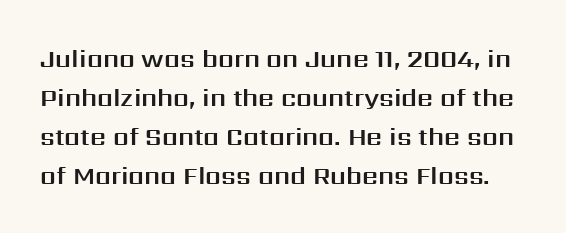
A normal amount of white space separates one row of letters from the next. How are the letters spaced? Ordinarily, with no added tracking. Plain, unruled lines of type. Upright lettering throughout.
